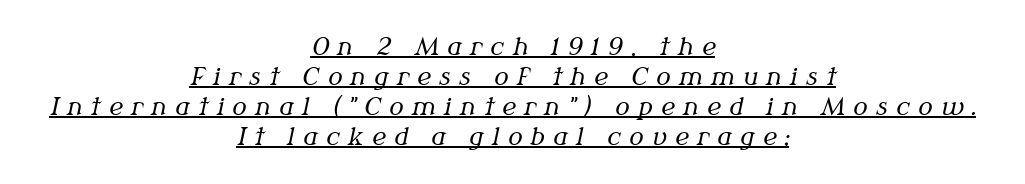
{"italic": "yes", "lean": "right", "slant_degrees": 12, "bold": "no", "underline": "yes", "align": "center", "line_spacing": "normal", "line_spacing_ratio": 1.25, "letter_spacing": "wide", "letter_spacing_em": 0.35, "glyph_px": 24}
